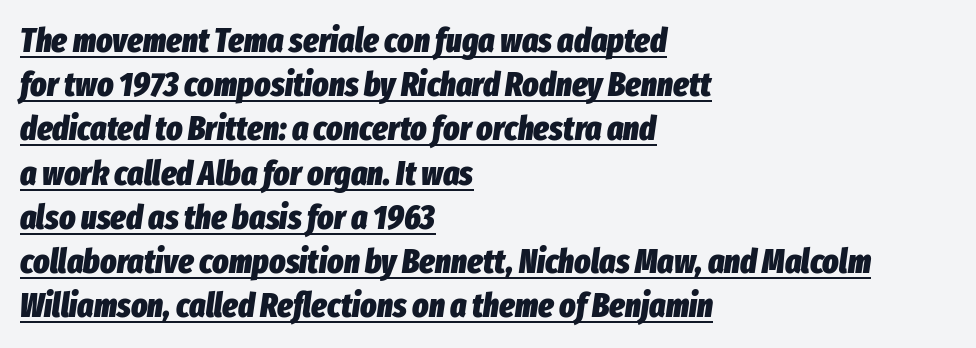
Heavy-handed strokes throughout: this text is bold. Typeset ragged right — the left edge is the straight one. Observe the lean: these are italic letterforms. Is there an underline? Yes — a line sits under the letters.
